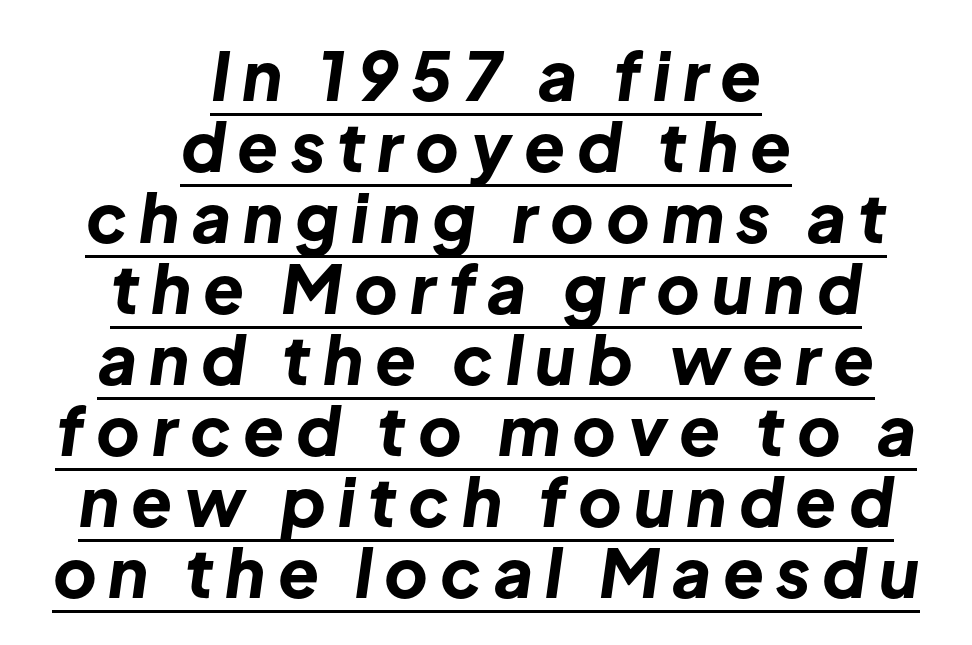
The image shows 67 px bold type, italic (leaning right); set centered, tight line spacing (1.06x), underlined; low stroke contrast and a medium x-height.
